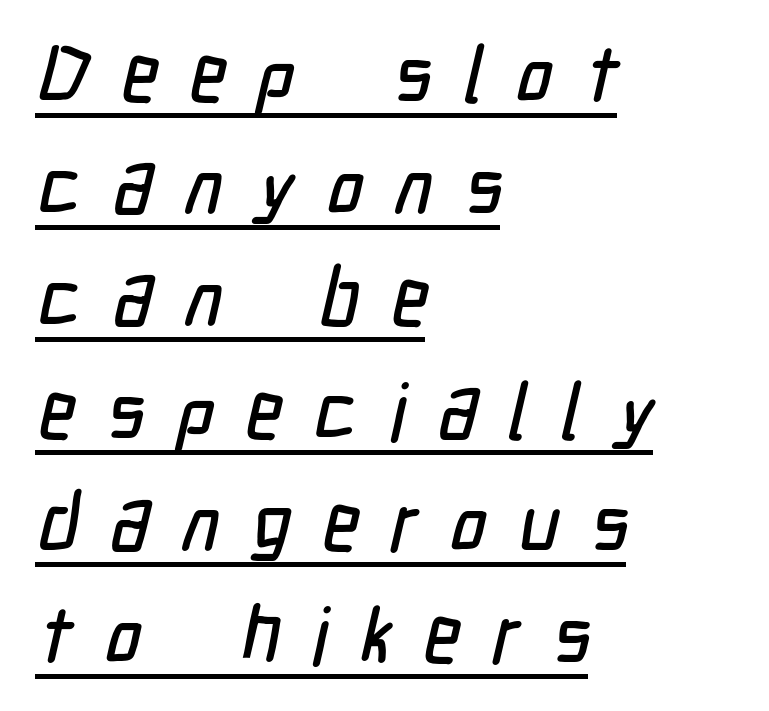
{"serif": "no", "width": "condensed", "stroke_contrast": "low", "x_height": "medium", "monospaced": "no", "underline": "yes", "align": "left", "line_spacing": "normal", "line_spacing_ratio": 1.42, "letter_spacing": "wide", "letter_spacing_em": 0.4, "glyph_px": 79}
